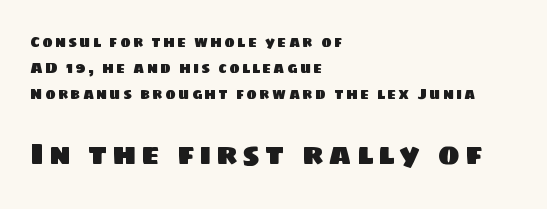
{"serif": "no", "width": "normal", "stroke_contrast": "low", "x_height": "large", "monospaced": "no", "underline": "no", "align": "left", "line_spacing_ratio": 1.84, "larger_block": "second", "size_ratio": 2.07, "glyph_px": 29}
